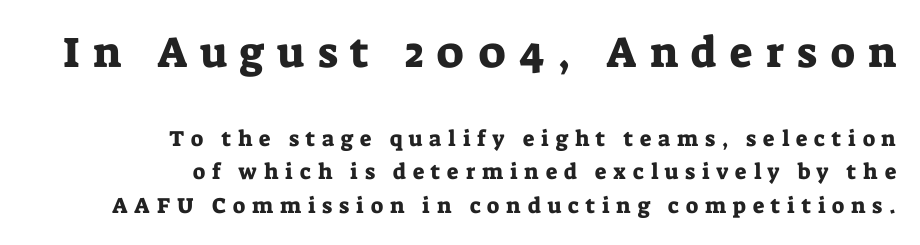
Q: Is the text italic (slanted)? A: No, it is upright.
Q: Is the typeface a serif or a sans-serif typeface? A: Serif.
Q: Is the text underlined? A: No.
Q: How is the paragraph aligned? A: Right-aligned.
Q: Is the spacing between letters normal or unusually wide? A: Unusually wide.
Q: Is the spacing between lines tight, normal or loose? A: Normal.
Q: Which block of text is set in a larger size, the first (top) or the second (bottom)? A: The first (top) one.
Q: Width (condensed, normal, or wide)? A: Normal.
Q: Stroke contrast? A: Low.
Q: x-height? A: Medium.
Q: Monospaced? A: No.
